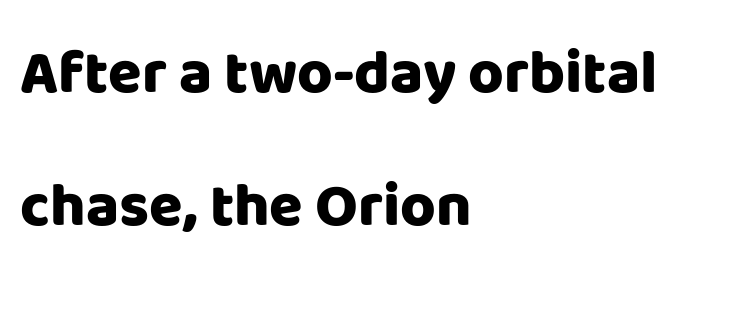
Q: Is the text bold? A: Yes.
Q: Is the text italic (slanted)? A: No, it is upright.
Q: Is the typeface a serif or a sans-serif typeface? A: Sans-serif.
Q: Is the text underlined? A: No.
Q: How is the paragraph aligned? A: Left-aligned.
Q: Is the spacing between letters normal or unusually wide? A: Normal.
Q: Is the spacing between lines tight, normal or loose? A: Loose.
Q: Width (condensed, normal, or wide)? A: Normal.
Q: Stroke contrast? A: Low.
Q: x-height? A: Large.
Q: Monospaced? A: No.
